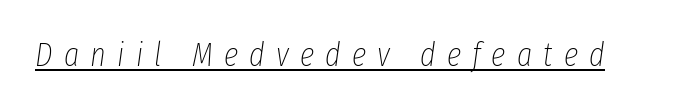
The image shows 33 px thin, condensed type, italic (leaning right); set unusually wide letter spacing (+0.34 em), underlined; low stroke contrast and a medium x-height.
